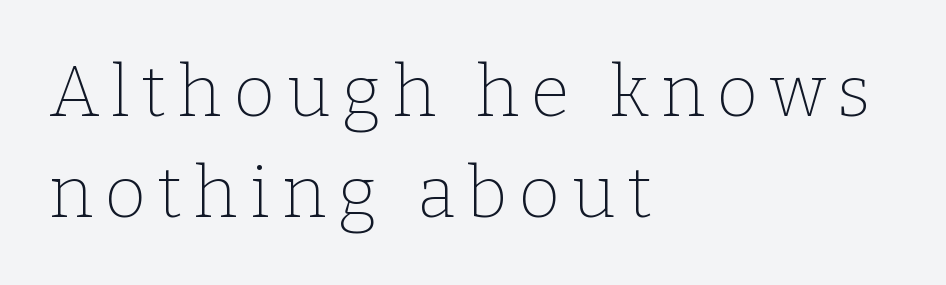
{"serif": "yes", "italic": "no", "bold": "no", "weight": "thin", "width": "normal", "stroke_contrast": "low", "x_height": "medium", "monospaced": "no", "underline": "no", "align": "left", "line_spacing": "normal", "line_spacing_ratio": 1.42, "glyph_px": 71}
